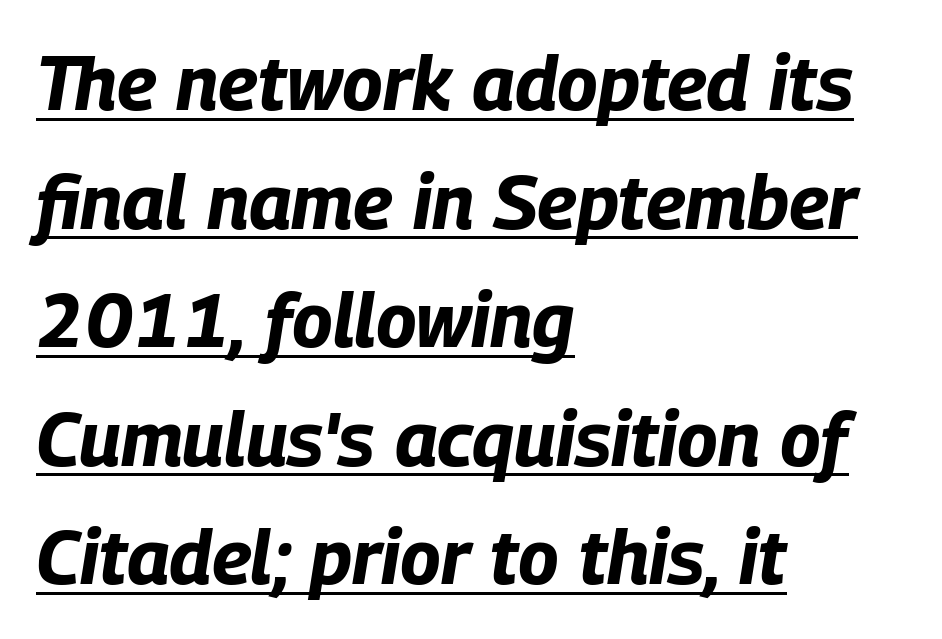
Q: Is the text bold? A: Yes.
Q: Is the text italic (slanted)? A: Yes, it leans right by about 9 degrees.
Q: Is the text underlined? A: Yes.
Q: How is the paragraph aligned? A: Left-aligned.
Q: Is the spacing between letters normal or unusually wide? A: Normal.
Q: Is the spacing between lines tight, normal or loose? A: Normal.
Q: Width (condensed, normal, or wide)? A: Condensed.
Q: Stroke contrast? A: Low.
Q: x-height? A: Large.
Q: Monospaced? A: No.
